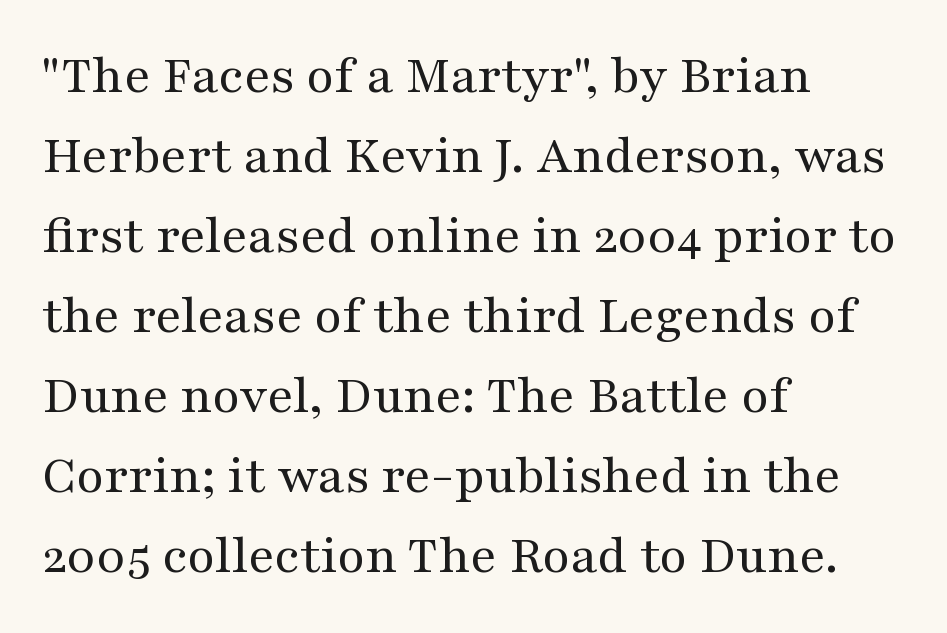
The image shows 56 px regular-weight, wide serif type, upright; set left-aligned, normal line spacing (1.43x), normal letter spacing, not underlined; medium stroke contrast and a medium x-height.
